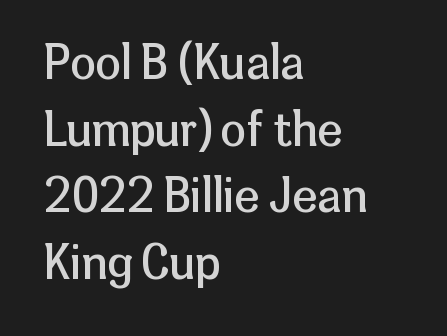
The image shows 46 px regular-weight sans-serif type, upright; set left-aligned, normal line spacing (1.45x), normal letter spacing, not underlined; low stroke contrast and a medium x-height.
